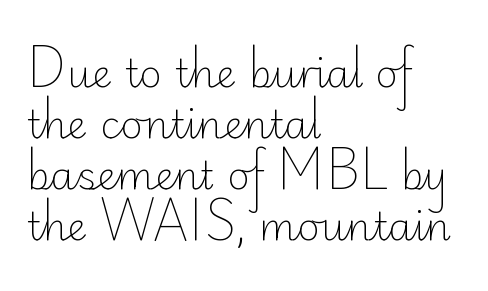
The image shows 39 px light sans-serif type, upright; set left-aligned, normal line spacing (1.31x), normal letter spacing, not underlined; low stroke contrast and a small x-height.
